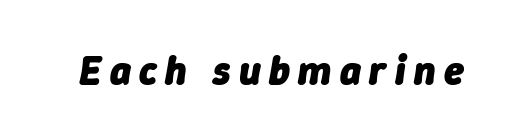
Someone cranked the tracking dial way up on this one. Slanted lettering throughout. Just letters on the line, the space beneath them empty. The rendering uses a bold face; every stroke is thick and dark. The passage shown is typed in a proportional face where columns would drift.
